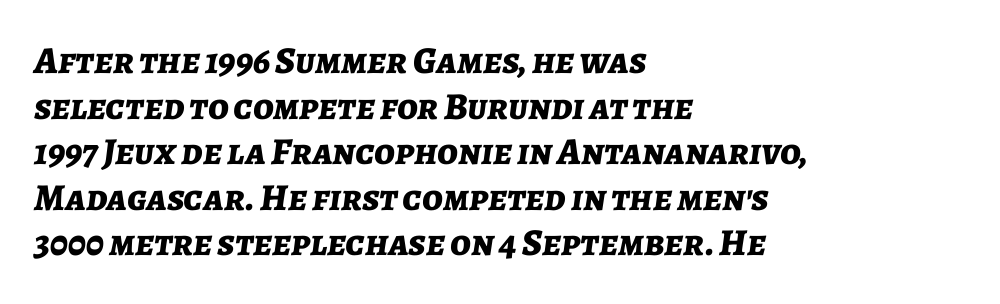
The image shows 38 px bold type, italic (leaning right); set left-aligned, line spacing 1.2x, normal letter spacing, not underlined; low stroke contrast and a medium x-height.
